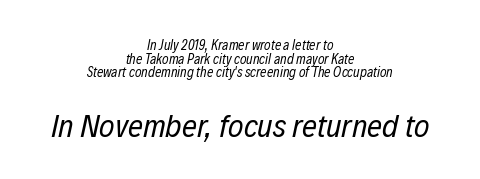
The image shows 33 px regular-weight, condensed type, italic (leaning right); set centered, tight line spacing (0.98x), normal letter spacing, not underlined; the second (bottom) block is 2.36x larger; low stroke contrast and a medium x-height.
